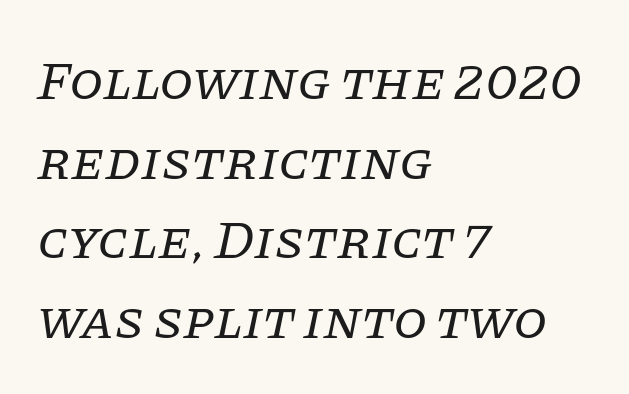
{"serif": "yes", "italic": "yes", "lean": "right", "slant_degrees": 11, "bold": "no", "weight": "regular", "width": "normal", "stroke_contrast": "low", "x_height": "large", "monospaced": "no", "underline": "no", "align": "left", "line_spacing": "normal", "line_spacing_ratio": 1.45, "letter_spacing": "normal", "letter_spacing_em": 0.0, "glyph_px": 55}
